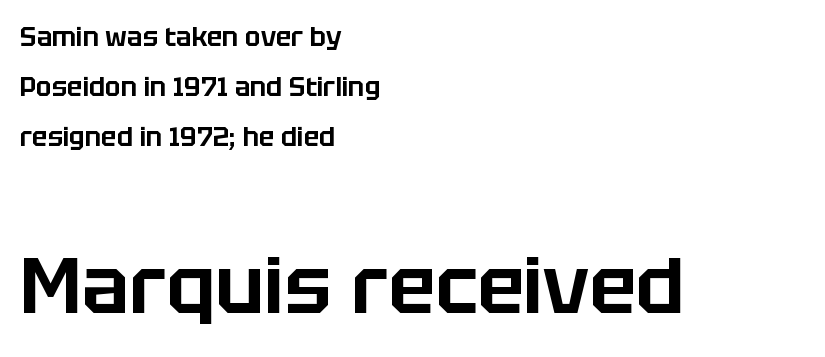
{"serif": "no", "italic": "no", "width": "normal", "stroke_contrast": "low", "x_height": "large", "monospaced": "no", "underline": "no", "align": "left", "line_spacing": "loose", "line_spacing_ratio": 1.93, "letter_spacing": "normal", "letter_spacing_em": 0.0, "larger_block": "second", "size_ratio": 3.04, "glyph_px": 79}
